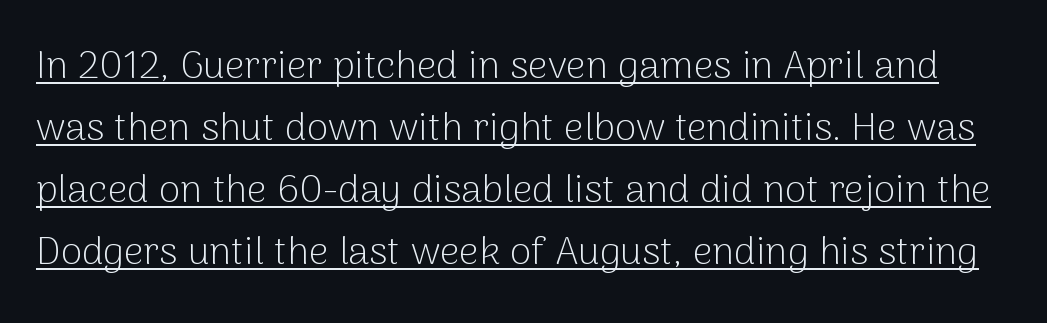
{"serif": "no", "italic": "no", "bold": "no", "weight": "light", "width": "normal", "stroke_contrast": "low", "x_height": "medium", "monospaced": "no", "underline": "yes", "line_spacing": "normal", "line_spacing_ratio": 1.59, "letter_spacing": "normal", "letter_spacing_em": 0.0, "glyph_px": 39}
